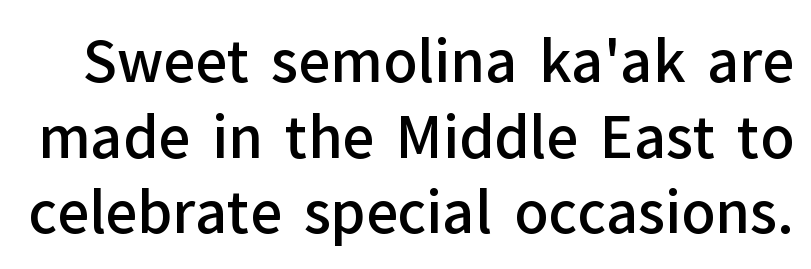
The image shows 56 px semibold sans-serif type, upright; set normal line spacing (1.35x), normal letter spacing, not underlined; low stroke contrast and a medium x-height.
